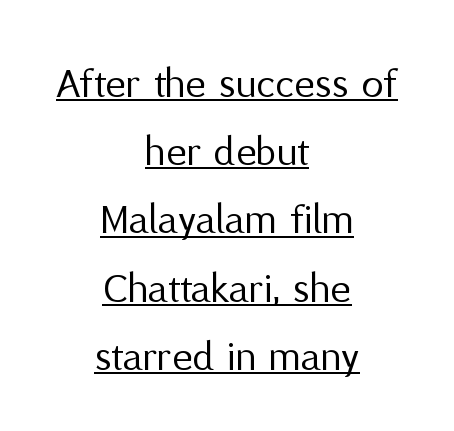
Q: Is the text bold? A: No.
Q: Is the text italic (slanted)? A: No, it is upright.
Q: Is the typeface a serif or a sans-serif typeface? A: Sans-serif.
Q: Is the text underlined? A: Yes.
Q: How is the paragraph aligned? A: Centered.
Q: Is the spacing between letters normal or unusually wide? A: Normal.
Q: Is the spacing between lines tight, normal or loose? A: Normal.
Q: Width (condensed, normal, or wide)? A: Normal.
Q: Stroke contrast? A: Medium.
Q: x-height? A: Medium.
Q: Monospaced? A: No.
